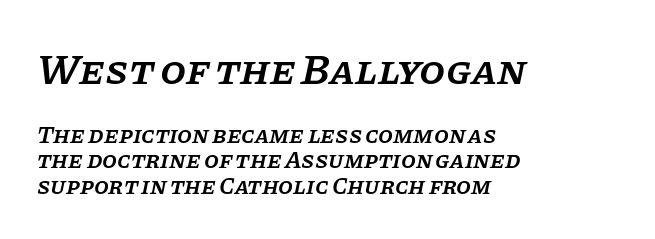
Q: Is the text bold? A: Semi-bold.
Q: Is the text italic (slanted)? A: Yes, it leans right by about 11 degrees.
Q: Is the typeface a serif or a sans-serif typeface? A: Serif.
Q: Is the text underlined? A: No.
Q: How is the paragraph aligned? A: Left-aligned.
Q: Is the spacing between letters normal or unusually wide? A: Normal.
Q: Is the spacing between lines tight, normal or loose? A: Tight.
Q: Which block of text is set in a larger size, the first (top) or the second (bottom)? A: The first (top) one.
Q: Width (condensed, normal, or wide)? A: Normal.
Q: Stroke contrast? A: Low.
Q: x-height? A: Large.
Q: Monospaced? A: No.
